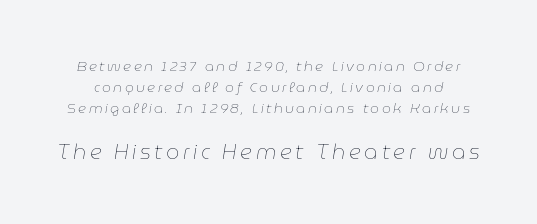
Visually, the bottom section dominates because its glyphs are scaled up. Heaviness? Minimal to ordinary, like unemphasized prose. If you measured baseline to baseline, you'd find a middling distance. Italic: yes, the glyphs are oblique. Check under the words: just untouched page.
